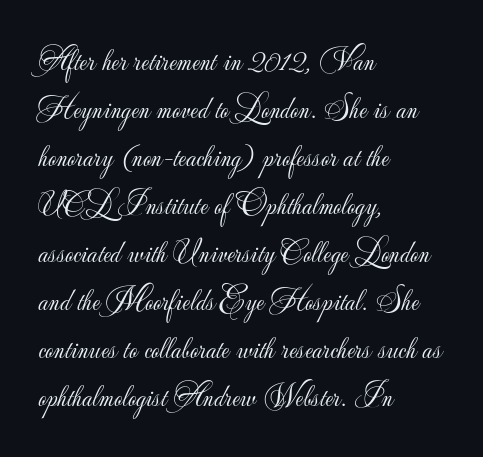
The paragraph has a hard left edge and a soft right edge. The area under the type is left untouched. I'd call this a sans setting — the letters go barefoot. The gaps between neighbouring characters are ordinary and unremarkable.
